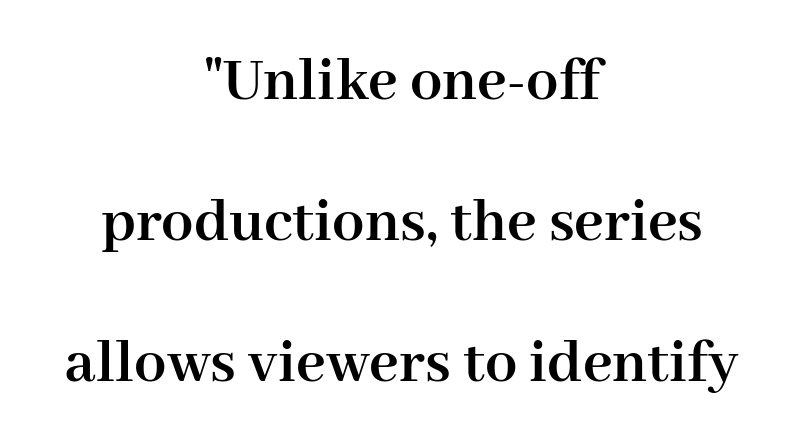
The image shows 64 px semibold serif type, upright; set centered, loose line spacing (2.2x), normal letter spacing, not underlined; high stroke contrast and a medium x-height.
